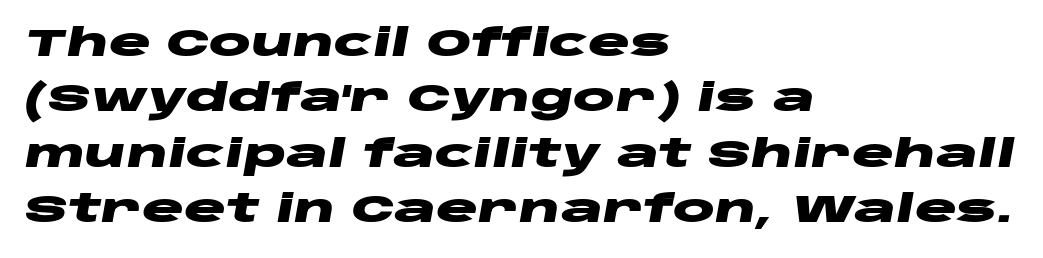
{"italic": "yes", "lean": "right", "slant_degrees": 10, "bold": "yes", "weight": "heavy", "width": "wide", "stroke_contrast": "low", "x_height": "large", "monospaced": "no", "underline": "no", "align": "left", "line_spacing": "normal", "line_spacing_ratio": 1.42, "letter_spacing": "normal", "letter_spacing_em": 0.0, "glyph_px": 39}
